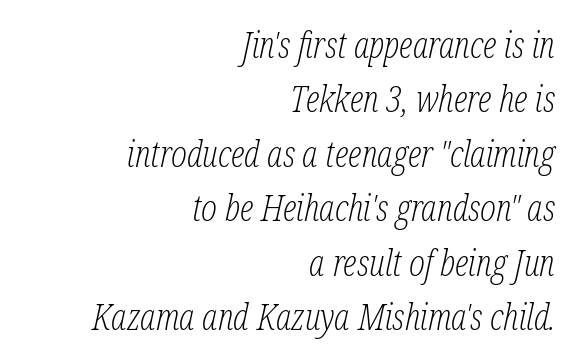
{"serif": "yes", "italic": "yes", "lean": "right", "slant_degrees": 12, "bold": "no", "weight": "light", "width": "condensed", "stroke_contrast": "low", "x_height": "medium", "monospaced": "no", "underline": "no", "align": "right", "line_spacing": "normal", "line_spacing_ratio": 1.47, "letter_spacing": "normal", "letter_spacing_em": 0.0, "glyph_px": 37}
